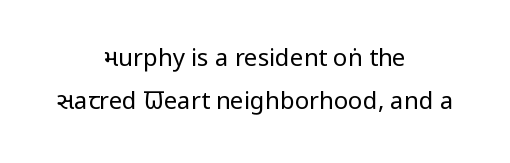
The passage shown has conventional tracking throughout. Rule under the text: the space is simply empty. Vertical strokes here are truly vertical. The characters are drawn with everyday or finer stroke widths. The passage is arranged like a title page — every line centered.
